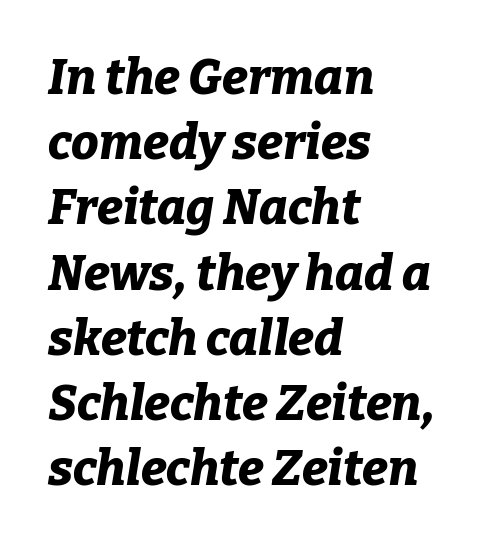
The image shows 49 px bold type, italic (leaning right); set left-aligned, normal line spacing (1.33x), normal letter spacing, not underlined; low stroke contrast and a medium x-height.
